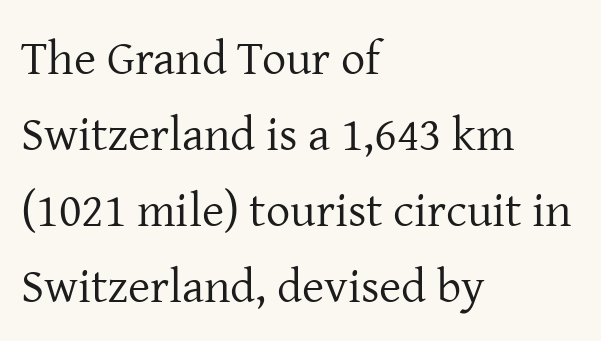
The image shows 48 px regular-weight serif type, upright; set left-aligned, normal line spacing (1.58x), normal letter spacing, not underlined; low stroke contrast and a medium x-height.
